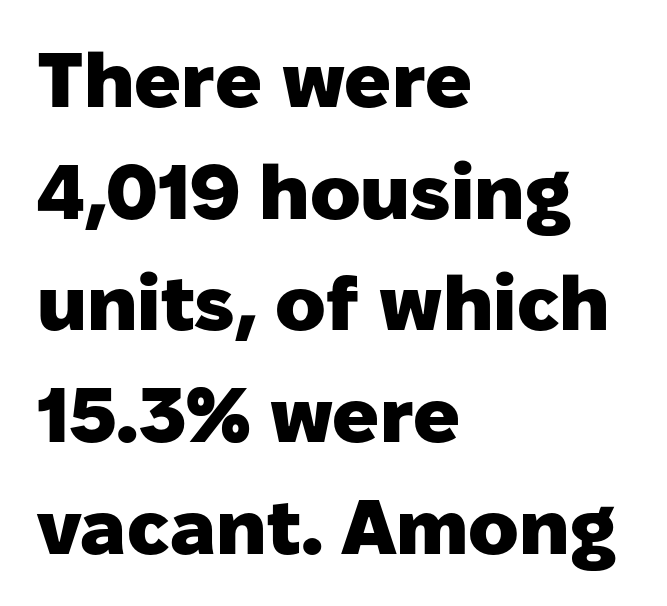
{"serif": "no", "italic": "no", "bold": "yes", "weight": "heavy", "width": "normal", "stroke_contrast": "low", "x_height": "medium", "monospaced": "no", "underline": "no", "align": "left", "line_spacing": "normal", "line_spacing_ratio": 1.45, "letter_spacing": "normal", "letter_spacing_em": 0.0, "glyph_px": 77}
